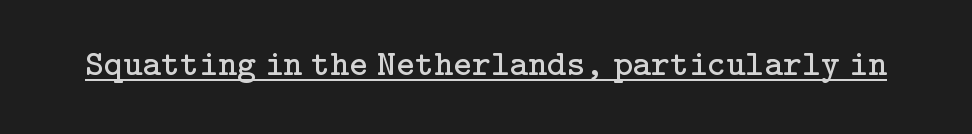
The image shows 36 px regular-weight serif type, upright; set normal letter spacing, underlined; low stroke contrast and a medium x-height.
